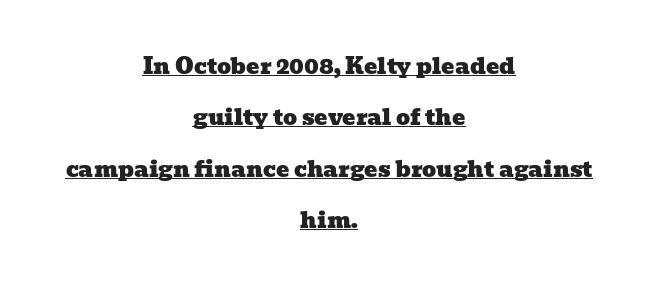
Does the leading feel generous? Absolutely, it's lavish. In CSS terms this would be text-align: center. The passage shown has conventional tracking throughout. A continuous stroke trails under the words, as in a hyperlink.
